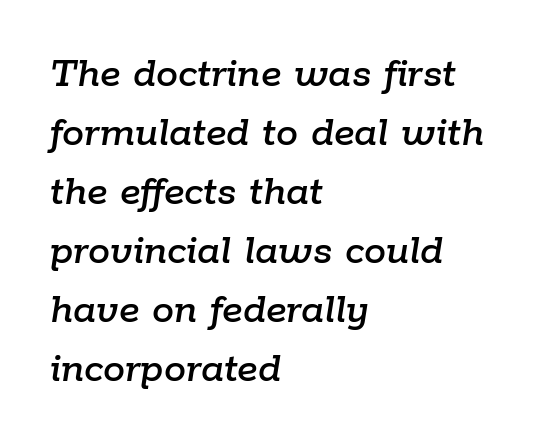
The image shows 44 px text type, italic (leaning right); set left-aligned, normal line spacing (1.34x), normal letter spacing, not underlined; low stroke contrast and a medium x-height.
